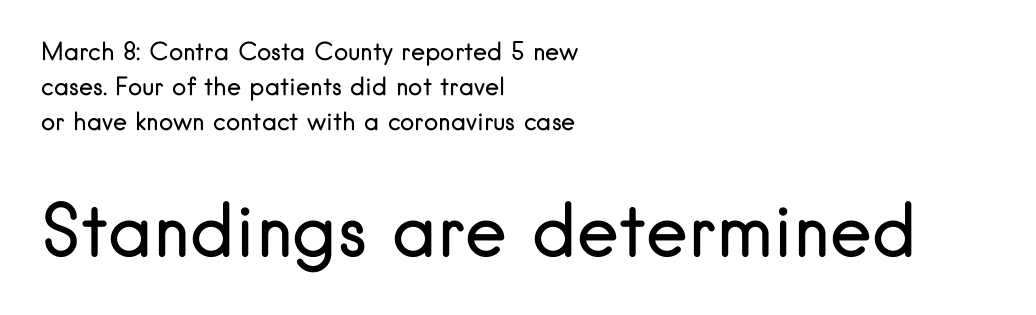
Q: Is the text bold? A: No.
Q: Is the text italic (slanted)? A: No, it is upright.
Q: Is the typeface a serif or a sans-serif typeface? A: Sans-serif.
Q: Is the text underlined? A: No.
Q: How is the paragraph aligned? A: Left-aligned.
Q: Is the spacing between letters normal or unusually wide? A: Normal.
Q: Is the spacing between lines tight, normal or loose? A: Normal.
Q: Which block of text is set in a larger size, the first (top) or the second (bottom)? A: The second (bottom) one.
Q: Width (condensed, normal, or wide)? A: Normal.
Q: Stroke contrast? A: Low.
Q: x-height? A: Small.
Q: Monospaced? A: No.
